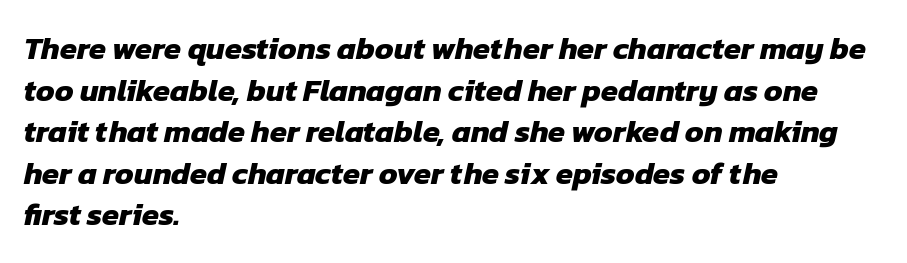
{"serif": "no", "bold": "yes", "weight": "heavy", "width": "normal", "stroke_contrast": "low", "x_height": "medium", "monospaced": "no", "underline": "no", "align": "left", "line_spacing": "normal", "line_spacing_ratio": 1.34, "letter_spacing": "normal", "letter_spacing_em": 0.0, "glyph_px": 31}
